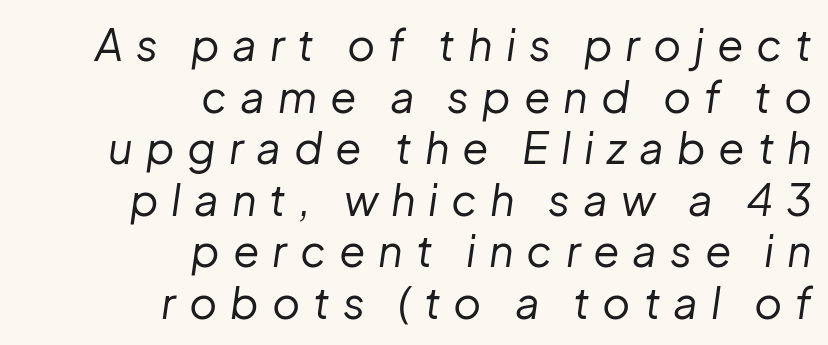
{"italic": "yes", "lean": "right", "slant_degrees": 8, "bold": "no", "weight": "regular", "width": "normal", "stroke_contrast": "low", "x_height": "medium", "monospaced": "no", "underline": "no", "align": "right", "line_spacing_ratio": 1.2, "letter_spacing": "wide", "letter_spacing_em": 0.3, "glyph_px": 43}
